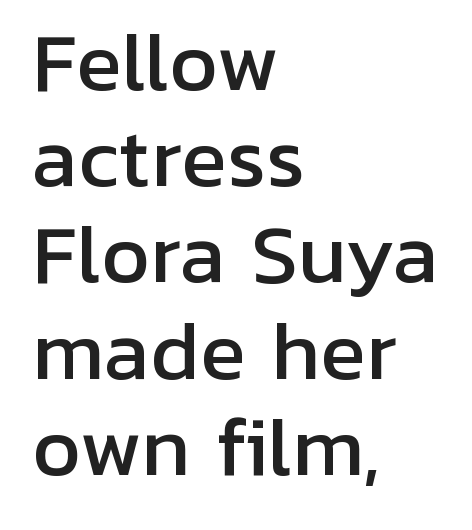
{"serif": "no", "italic": "no", "width": "normal", "stroke_contrast": "low", "x_height": "medium", "monospaced": "no", "underline": "no", "align": "left", "line_spacing": "normal", "line_spacing_ratio": 1.25, "letter_spacing": "normal", "letter_spacing_em": 0.0, "glyph_px": 77}
